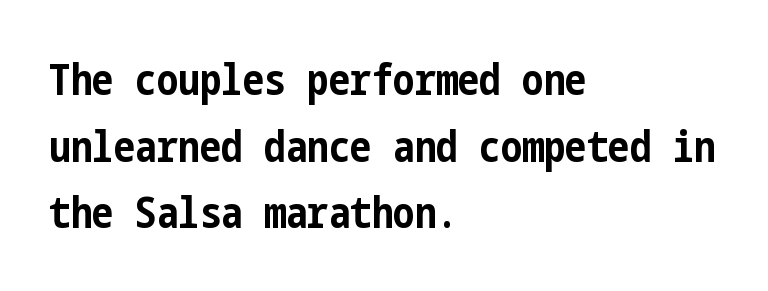
The image shows 43 px bold, condensed sans-serif type, upright; set left-aligned, normal line spacing (1.55x), normal letter spacing, not underlined; low stroke contrast and a medium x-height.
